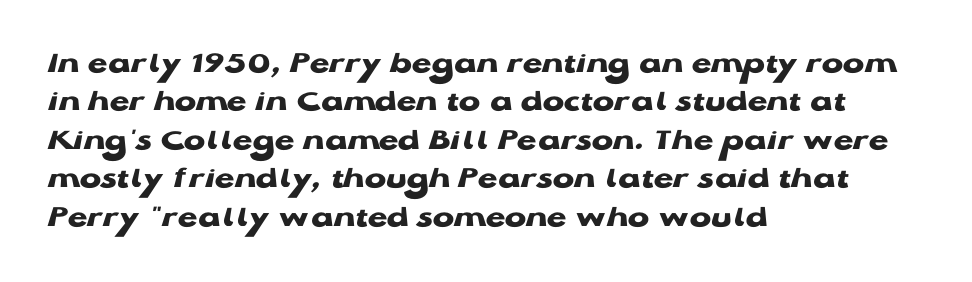
The letterforms sit shoulder to shoulder at normal distance. Is the block centered? No — it sits flush against the left margin. Do the letters lean? They stand straight. Look at the bottom of the vertical strokes: they stop flat, with no serifs. Heavy, bold letterforms. Plain, unruled lines of type.
